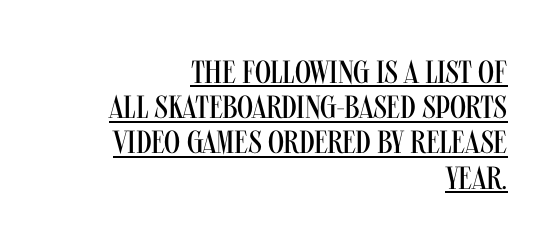
The image shows 32 px regular-weight, condensed sans-serif type, upright; set right-aligned, tight line spacing (1.1x), normal letter spacing, underlined; medium stroke contrast and a large x-height.
